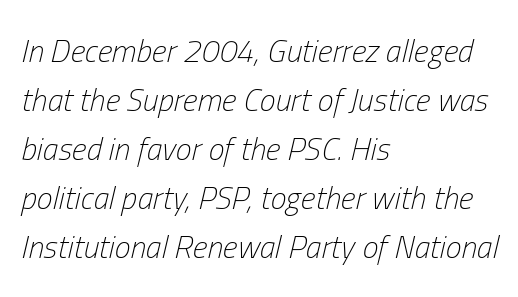
The letters sit at their default tracking, neither squeezed nor spread. The text carries the slant typical of an italic or oblique font. The rendering uses natural spacing where letterforms have individual widths. Unbolded letterforms with no extra heft.
